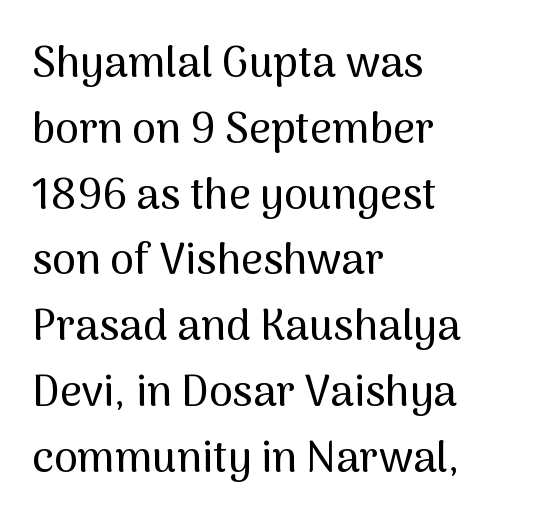
{"serif": "no", "italic": "no", "width": "normal", "stroke_contrast": "medium", "x_height": "medium", "monospaced": "no", "underline": "no", "align": "left", "line_spacing": "normal", "line_spacing_ratio": 1.53, "letter_spacing": "normal", "letter_spacing_em": 0.0, "glyph_px": 43}
